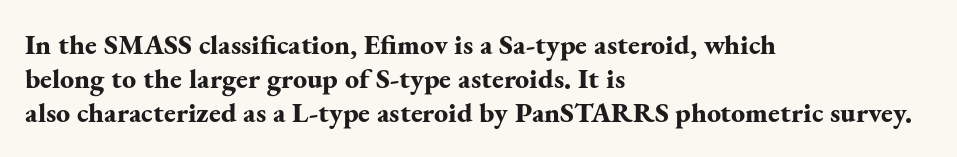
Q: Is the text bold? A: Yes.
Q: Is the text italic (slanted)? A: No, it is upright.
Q: Is the typeface a serif or a sans-serif typeface? A: Serif.
Q: Is the text underlined? A: No.
Q: How is the paragraph aligned? A: Left-aligned.
Q: Is the spacing between letters normal or unusually wide? A: Normal.
Q: Width (condensed, normal, or wide)? A: Normal.
Q: Stroke contrast? A: Medium.
Q: x-height? A: Small.
Q: Monospaced? A: No.
